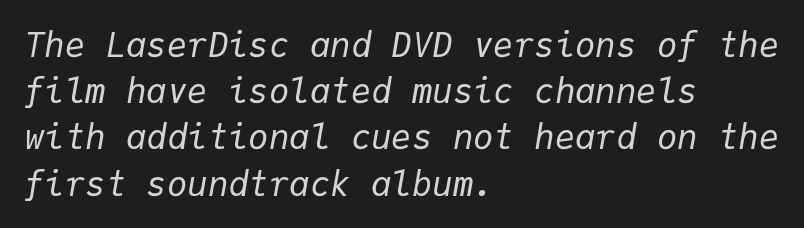
{"italic": "yes", "lean": "right", "slant_degrees": 9, "bold": "no", "weight": "regular", "width": "normal", "stroke_contrast": "low", "x_height": "medium", "monospaced": "yes", "underline": "no", "align": "left", "line_spacing": "normal", "line_spacing_ratio": 1.36, "letter_spacing": "normal", "letter_spacing_em": 0.0, "glyph_px": 34}
